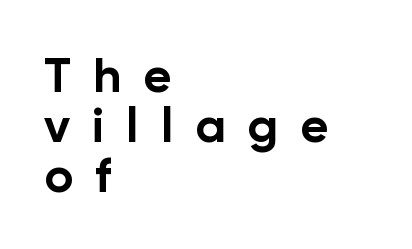
{"serif": "no", "italic": "no", "bold": "yes", "weight": "bold", "width": "normal", "stroke_contrast": "low", "x_height": "medium", "monospaced": "no", "underline": "no", "align": "left", "line_spacing": "tight", "line_spacing_ratio": 1.02, "letter_spacing": "wide", "letter_spacing_em": 0.45, "glyph_px": 49}
